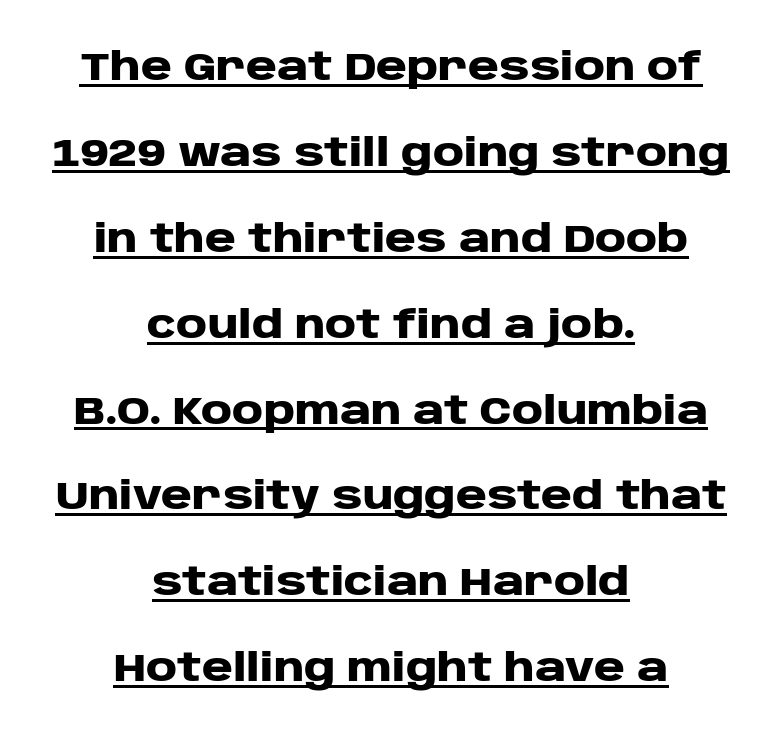
A typesetter would call this proportional, since set widths differ per character. The face used here is a sans, in the tradition of grotesques and geometrics. The passage shown has conventional tracking throughout. In terms of weight, the rendering is a true, heavy bold.
